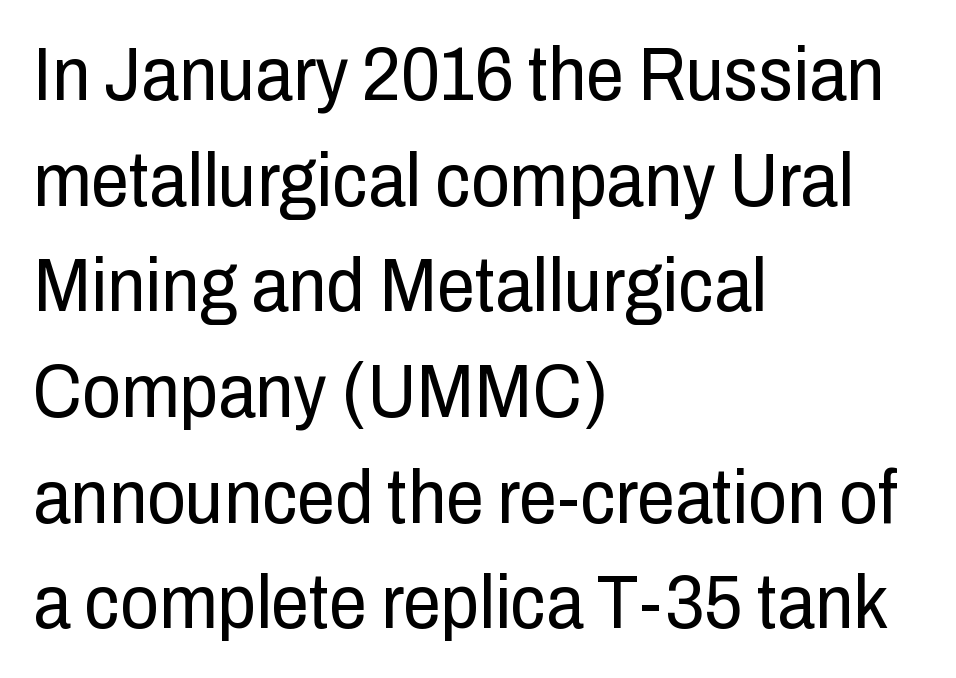
{"serif": "no", "italic": "no", "bold": "no", "weight": "regular", "width": "condensed", "stroke_contrast": "low", "x_height": "medium", "monospaced": "no", "underline": "no", "align": "left", "line_spacing": "normal", "line_spacing_ratio": 1.39, "letter_spacing": "normal", "letter_spacing_em": 0.0, "glyph_px": 76}
